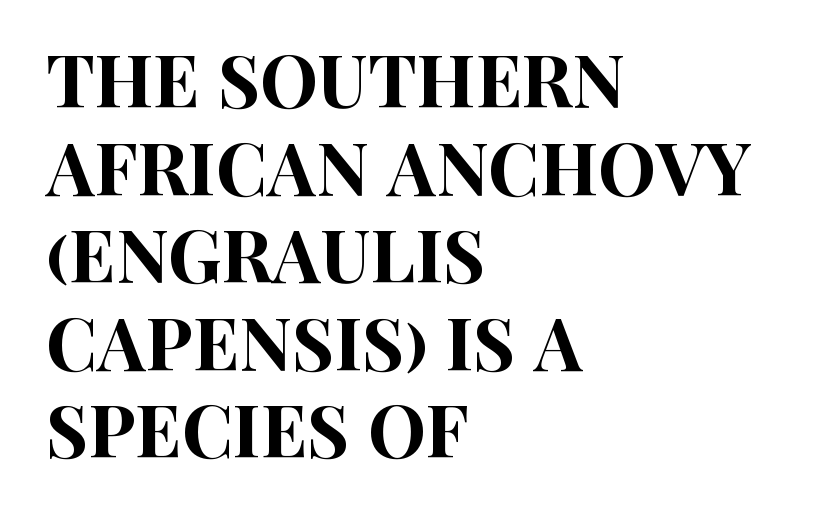
{"serif": "no", "italic": "no", "width": "condensed", "stroke_contrast": "high", "x_height": "large", "monospaced": "no", "underline": "no", "align": "left", "line_spacing_ratio": 1.2, "letter_spacing": "normal", "letter_spacing_em": 0.0, "glyph_px": 73}
